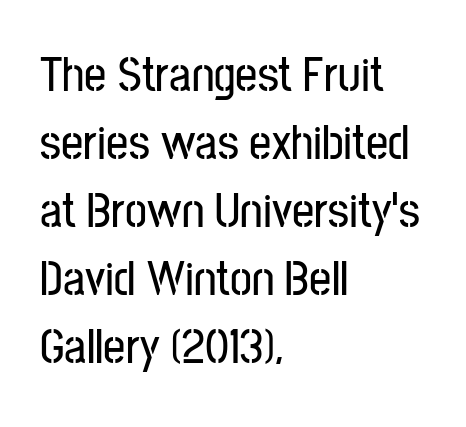
A clean baseline with only descenders dipping below it. The letters stand upright; this is a roman face. The letters advance in unequal steps, a hallmark of proportional type. Where is the straight margin? On the left. Nope, no serifs anywhere on these letters.
